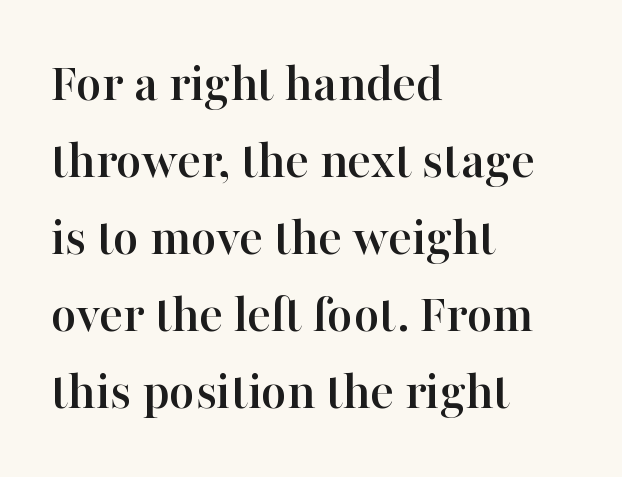
{"serif": "yes", "italic": "no", "width": "normal", "stroke_contrast": "high", "x_height": "medium", "monospaced": "no", "underline": "no", "align": "left", "line_spacing": "normal", "line_spacing_ratio": 1.4, "letter_spacing": "normal", "letter_spacing_em": 0.0, "glyph_px": 55}
